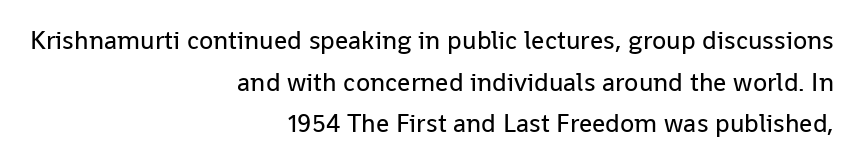
Q: Is the text bold? A: No.
Q: Is the text italic (slanted)? A: No, it is upright.
Q: Is the text underlined? A: No.
Q: How is the paragraph aligned? A: Right-aligned.
Q: Is the spacing between letters normal or unusually wide? A: Normal.
Q: Is the spacing between lines tight, normal or loose? A: Normal.
